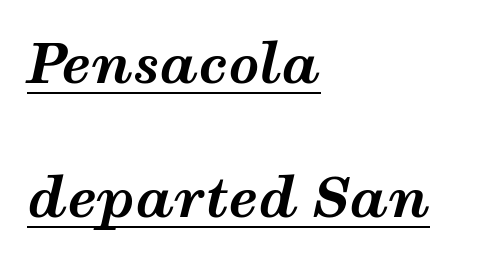
The image shows 54 px bold, wide type, italic (leaning right); set left-aligned, loose line spacing (2.49x), normal letter spacing, underlined; medium stroke contrast and a medium x-height.
